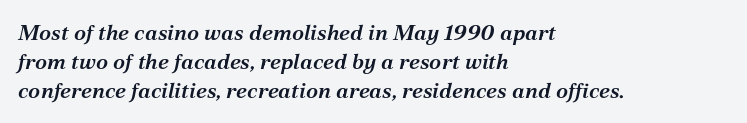
The image shows 22 px text type, italic (leaning right); set left-aligned, normal line spacing (1.31x), normal letter spacing, not underlined.
